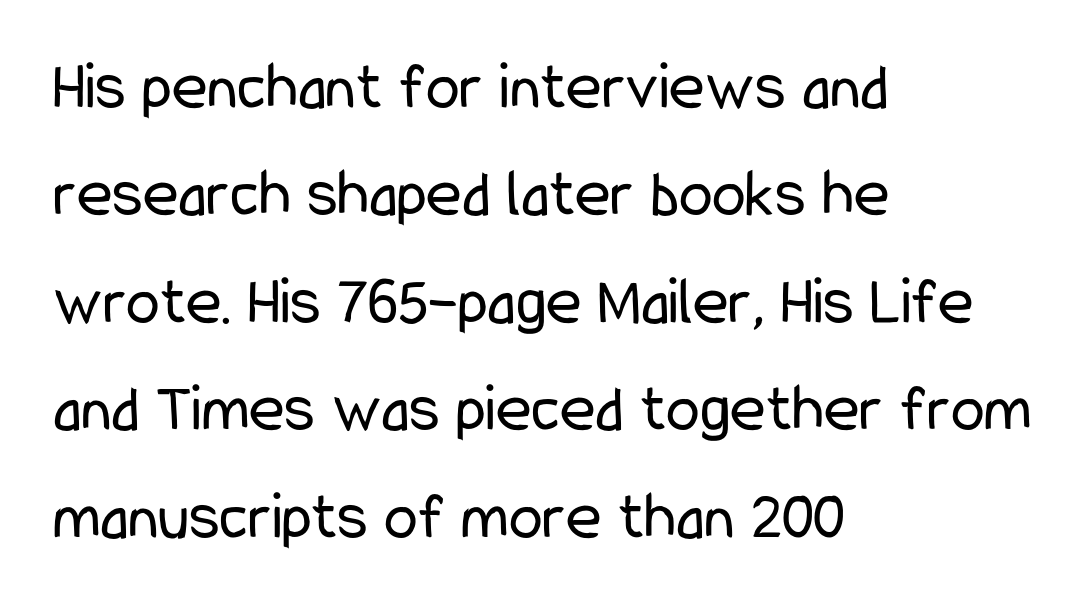
The line texture is even and compact thanks to regular tracking. The rendering uses a moderate line-height, typical for paragraphs. This sample has the flowing, uneven cadence of proportional lettering. Nope, not italic — everything's standing straight.
